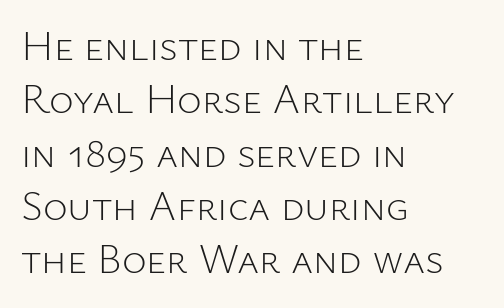
Q: Is the text bold? A: No.
Q: Is the text italic (slanted)? A: No, it is upright.
Q: Is the typeface a serif or a sans-serif typeface? A: Sans-serif.
Q: Is the text underlined? A: No.
Q: How is the paragraph aligned? A: Left-aligned.
Q: Is the spacing between letters normal or unusually wide? A: Normal.
Q: Is the spacing between lines tight, normal or loose? A: Normal.
Q: Width (condensed, normal, or wide)? A: Normal.
Q: Stroke contrast? A: Low.
Q: x-height? A: Medium.
Q: Monospaced? A: No.
